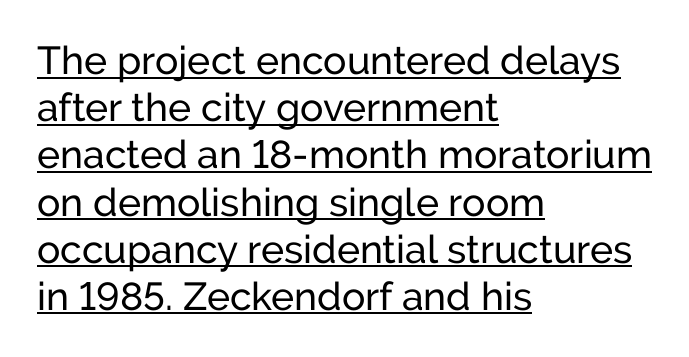
Q: Is the text italic (slanted)? A: No, it is upright.
Q: Is the typeface a serif or a sans-serif typeface? A: Sans-serif.
Q: Is the text underlined? A: Yes.
Q: How is the paragraph aligned? A: Left-aligned.
Q: Is the spacing between letters normal or unusually wide? A: Normal.
Q: Width (condensed, normal, or wide)? A: Normal.
Q: Stroke contrast? A: Low.
Q: x-height? A: Medium.
Q: Monospaced? A: No.
